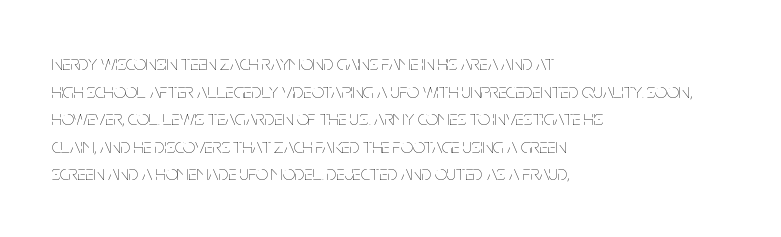
{"italic": "no", "bold": "no", "underline": "no", "align": "left", "line_spacing": "normal", "line_spacing_ratio": 1.31, "letter_spacing": "normal", "letter_spacing_em": 0.0, "glyph_px": 21}
